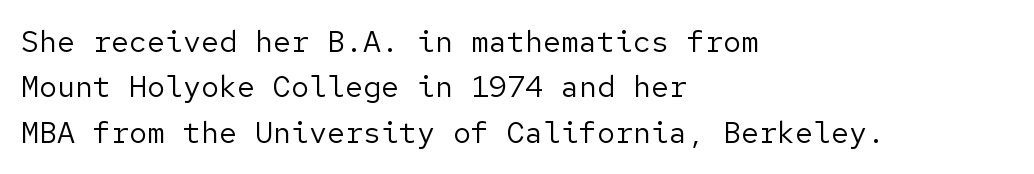
In terms of posture, this sample is upright. Alignment: flush left. The tracking reads as untouched default to a designer's eye. The glyphs in this specimen are sans serif. Rows of type keep a routine distance in the vertical direction. Is this a heavy cut? Hardly; it is regular or lighter.
